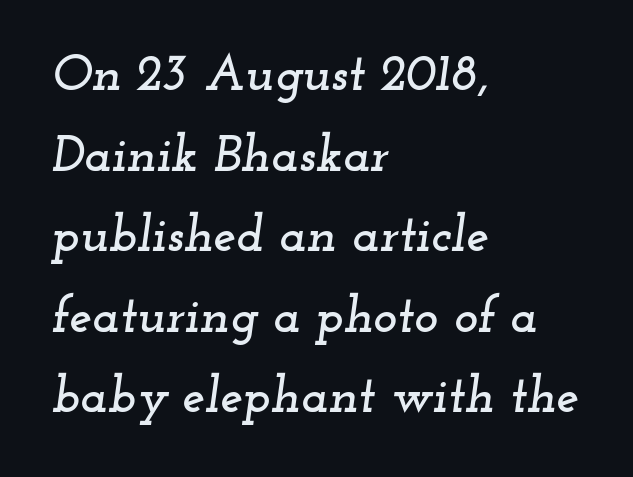
Q: Is the text italic (slanted)? A: Yes, it leans right by about 12 degrees.
Q: Is the typeface a serif or a sans-serif typeface? A: Serif.
Q: Is the text underlined? A: No.
Q: How is the paragraph aligned? A: Left-aligned.
Q: Is the spacing between letters normal or unusually wide? A: Normal.
Q: Is the spacing between lines tight, normal or loose? A: Normal.
Q: Width (condensed, normal, or wide)? A: Wide.
Q: Stroke contrast? A: Low.
Q: x-height? A: Small.
Q: Monospaced? A: No.
